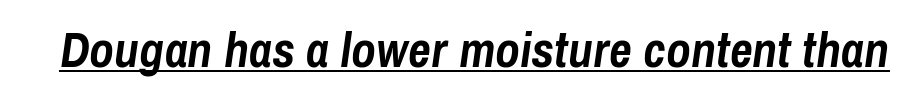
Q: Is the text bold? A: Yes.
Q: Is the text italic (slanted)? A: Yes, it leans right by about 8 degrees.
Q: Is the text underlined? A: Yes.
Q: Is the spacing between letters normal or unusually wide? A: Normal.
Q: Width (condensed, normal, or wide)? A: Condensed.
Q: Stroke contrast? A: Low.
Q: x-height? A: Medium.
Q: Monospaced? A: No.
